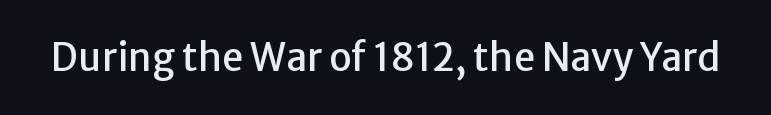
The image shows 38 px sans-serif type, upright; set normal letter spacing, not underlined; low stroke contrast and a medium x-height.
